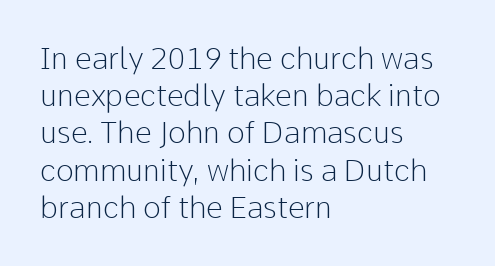
{"serif": "no", "italic": "no", "bold": "no", "weight": "light", "width": "normal", "stroke_contrast": "low", "x_height": "medium", "monospaced": "no", "underline": "no", "align": "left", "line_spacing_ratio": 1.24, "letter_spacing": "normal", "letter_spacing_em": 0.0, "glyph_px": 30}
